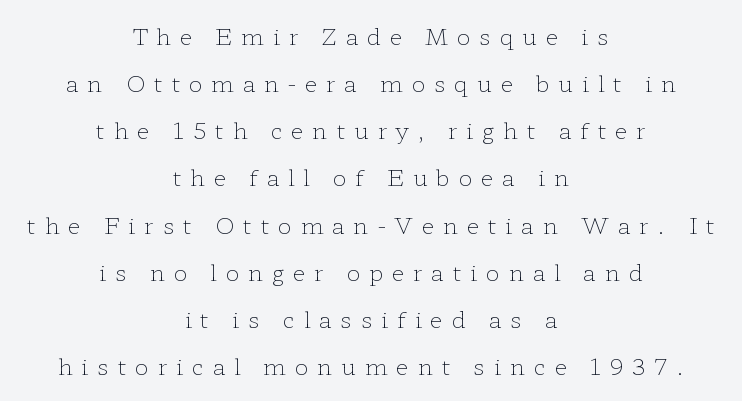
The image shows 23 px text type, upright; set centered, loose line spacing (2.05x), unusually wide letter spacing (+0.38 em), not underlined.
